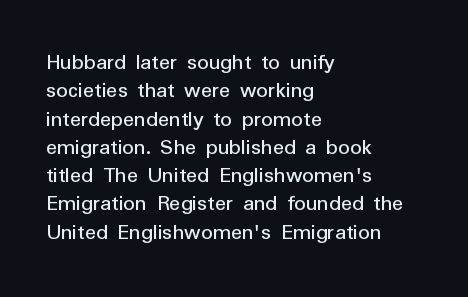
The image shows 23 px text type, upright; set left-aligned, line spacing 1.23x, normal letter spacing, not underlined.
